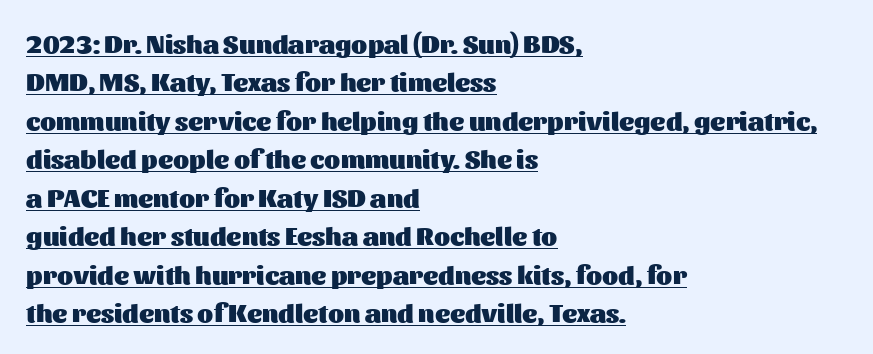
Look at the tracking — it's just the regular setting, nothing added. If you drew a line through each stem, it would be perfectly vertical. The ragged edge is on the right, which tells us the setting is flush left. Honestly, the underline is the first thing you notice here.
